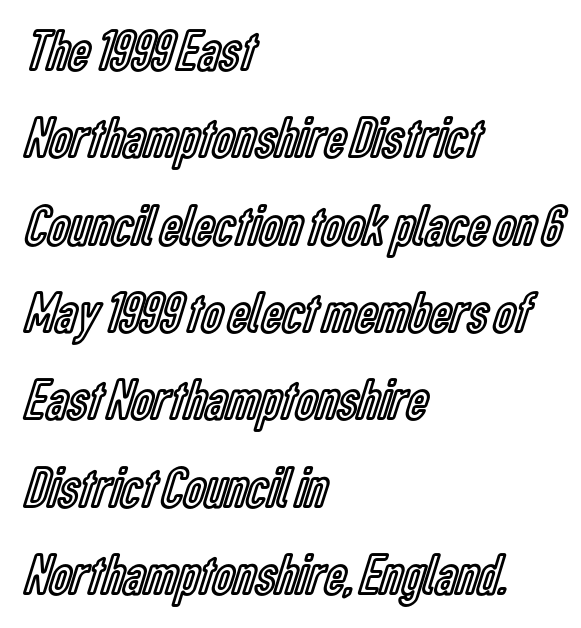
{"width": "condensed", "x_height": "medium", "monospaced": "no", "underline": "no", "align": "left", "line_spacing": "normal", "line_spacing_ratio": 1.48, "letter_spacing": "normal", "letter_spacing_em": 0.0, "glyph_px": 59}
